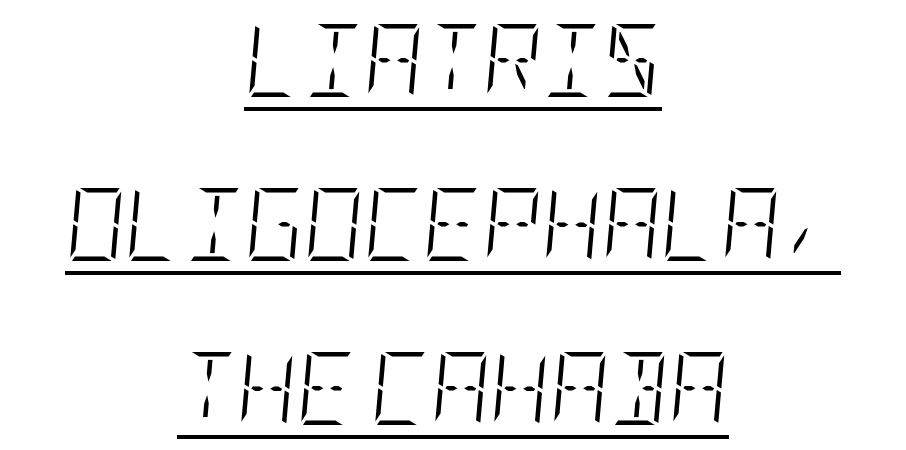
Q: Is the text bold? A: No.
Q: Is the text italic (slanted)? A: Yes, it leans right by about 5 degrees.
Q: Is the text underlined? A: Yes.
Q: How is the paragraph aligned? A: Centered.
Q: Is the spacing between letters normal or unusually wide? A: Normal.
Q: Is the spacing between lines tight, normal or loose? A: Loose.
Q: Width (condensed, normal, or wide)? A: Condensed.
Q: Stroke contrast? A: Low.
Q: x-height? A: Large.
